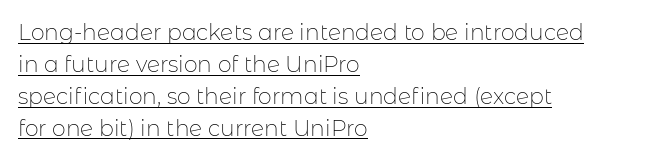
Q: Is the text bold? A: No.
Q: Is the text italic (slanted)? A: No, it is upright.
Q: Is the text underlined? A: Yes.
Q: How is the paragraph aligned? A: Left-aligned.
Q: Is the spacing between letters normal or unusually wide? A: Normal.
Q: Is the spacing between lines tight, normal or loose? A: Normal.
